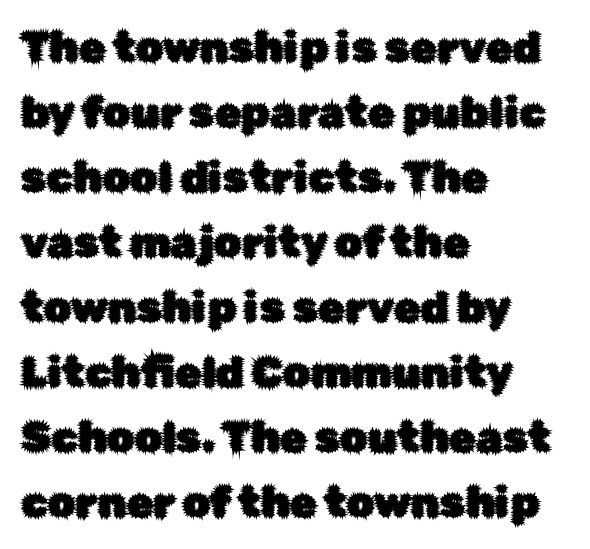
{"serif": "no", "italic": "no", "width": "normal", "stroke_contrast": "low", "x_height": "medium", "monospaced": "no", "underline": "no", "align": "left", "line_spacing": "normal", "line_spacing_ratio": 1.51, "letter_spacing": "normal", "letter_spacing_em": 0.0, "glyph_px": 43}
